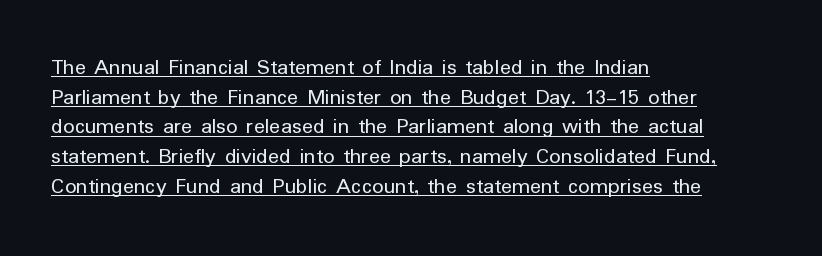
Q: Is the text bold? A: No.
Q: Is the text italic (slanted)? A: No, it is upright.
Q: Is the text underlined? A: Yes.
Q: How is the paragraph aligned? A: Left-aligned.
Q: Is the spacing between letters normal or unusually wide? A: Normal.
Q: Is the spacing between lines tight, normal or loose? A: Normal.
